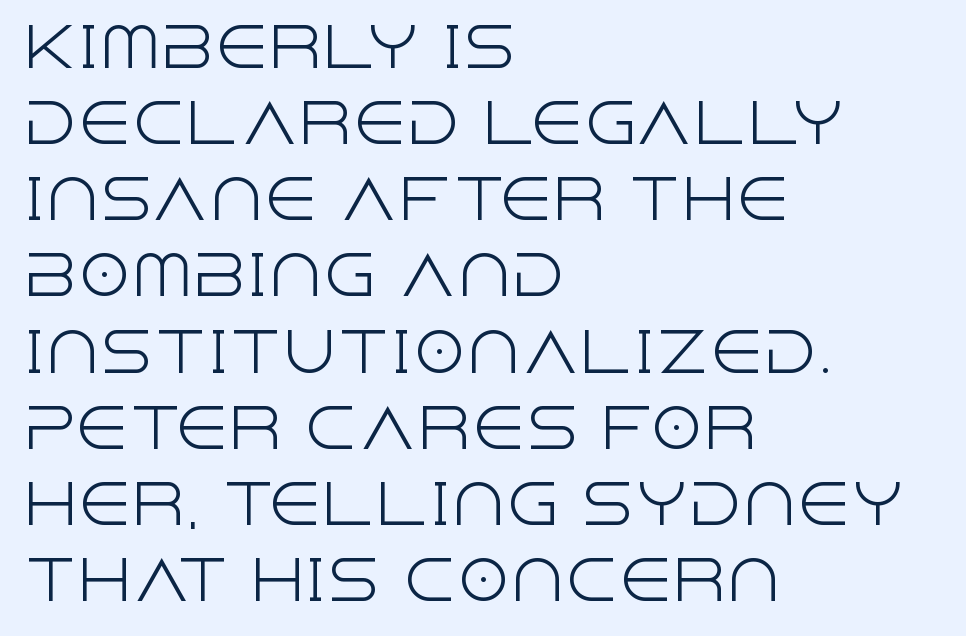
The letters stand upright; this is a roman face. You could not count columns in this text — the font is proportionally spaced. The rendering shows plain stroke endings on the letterforms — a sans-serif design. What's the leading like? Ordinary, nothing unusual. Weight class: somewhere from thin through regular.
